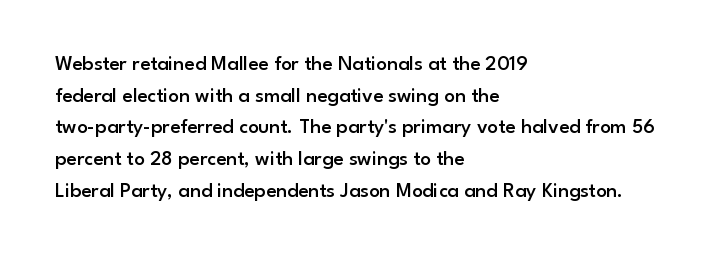
{"italic": "no", "bold": "semi", "underline": "no", "align": "left", "line_spacing": "normal", "line_spacing_ratio": 1.51, "letter_spacing": "normal", "letter_spacing_em": 0.0, "glyph_px": 21}
